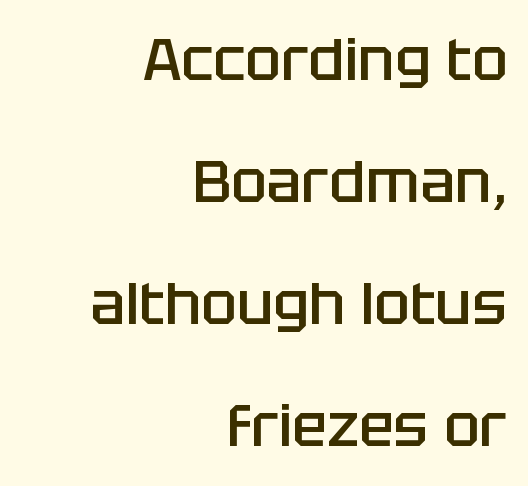
Lines of text with bare space underneath. A great deal of white space separates one row of letters from the next. Nope, no serifs anywhere on these letters. The typography opts for an upright posture over an oblique one.
